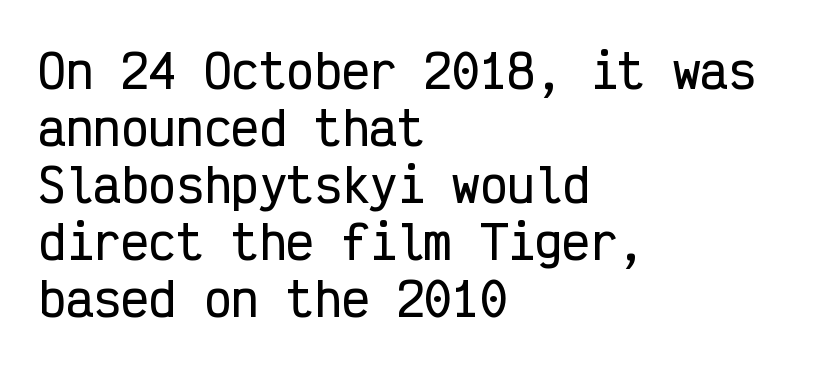
Q: Is the text italic (slanted)? A: No, it is upright.
Q: Is the typeface a serif or a sans-serif typeface? A: Sans-serif.
Q: Is the text underlined? A: No.
Q: How is the paragraph aligned? A: Left-aligned.
Q: Is the spacing between letters normal or unusually wide? A: Normal.
Q: Width (condensed, normal, or wide)? A: Condensed.
Q: Stroke contrast? A: Low.
Q: x-height? A: Medium.
Q: Monospaced? A: Yes.
